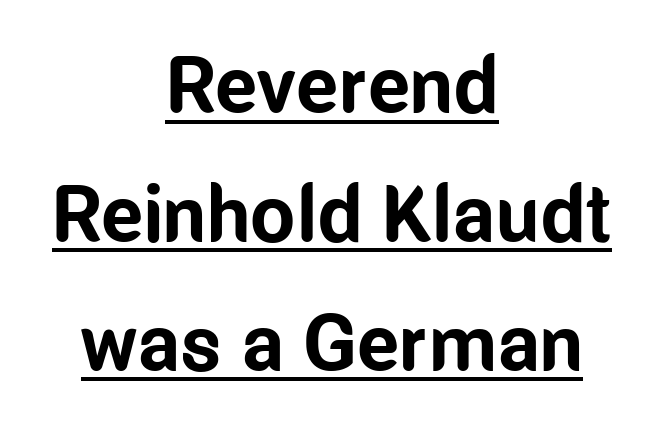
The image shows 80 px bold, condensed sans-serif type, upright; set centered, normal line spacing (1.61x), normal letter spacing, underlined; low stroke contrast and a medium x-height.
